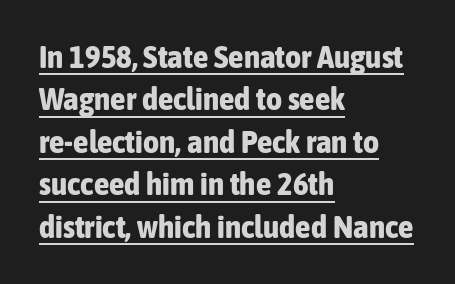
The image shows 31 px bold, condensed sans-serif type, upright; set left-aligned, normal line spacing (1.37x), normal letter spacing, underlined; low stroke contrast and a medium x-height.
